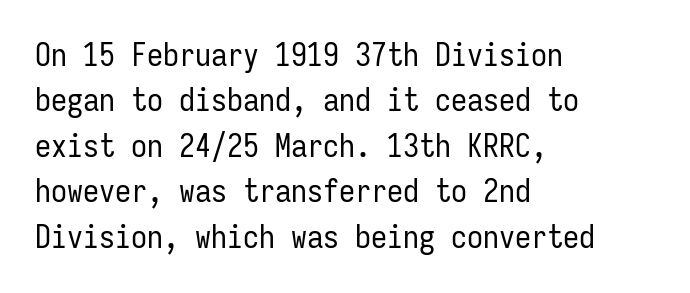
Are there feet on the stems? There aren't — it's a sans. Tracking here is standard; glyphs follow each other at the usual distance. The type sits square on the baseline with zero lean. The cut favours lightness, reaching ordinary text weight at its darkest. Vertically, the passage feels balanced, rows spaced as you'd expect.
